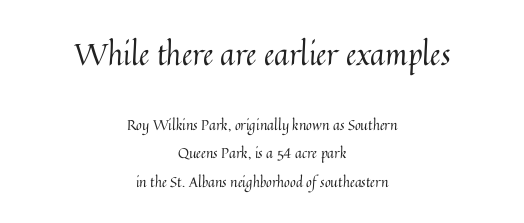
Q: Is the text bold? A: No.
Q: Is the text italic (slanted)? A: Yes.
Q: Is the text underlined? A: No.
Q: How is the paragraph aligned? A: Centered.
Q: Is the spacing between letters normal or unusually wide? A: Normal.
Q: Is the spacing between lines tight, normal or loose? A: Loose.
Q: Which block of text is set in a larger size, the first (top) or the second (bottom)? A: The first (top) one.
Q: Width (condensed, normal, or wide)? A: Normal.
Q: Stroke contrast? A: Medium.
Q: x-height? A: Medium.
Q: Monospaced? A: No.
